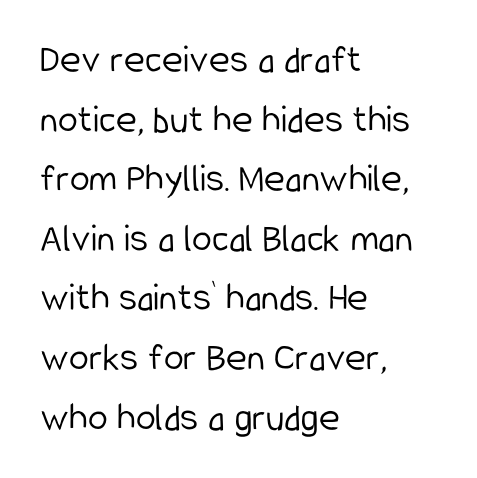
{"serif": "no", "italic": "no", "bold": "no", "weight": "light", "width": "condensed", "stroke_contrast": "low", "x_height": "medium", "monospaced": "no", "underline": "no", "align": "left", "line_spacing": "normal", "line_spacing_ratio": 1.49, "letter_spacing": "normal", "letter_spacing_em": 0.0, "glyph_px": 40}
